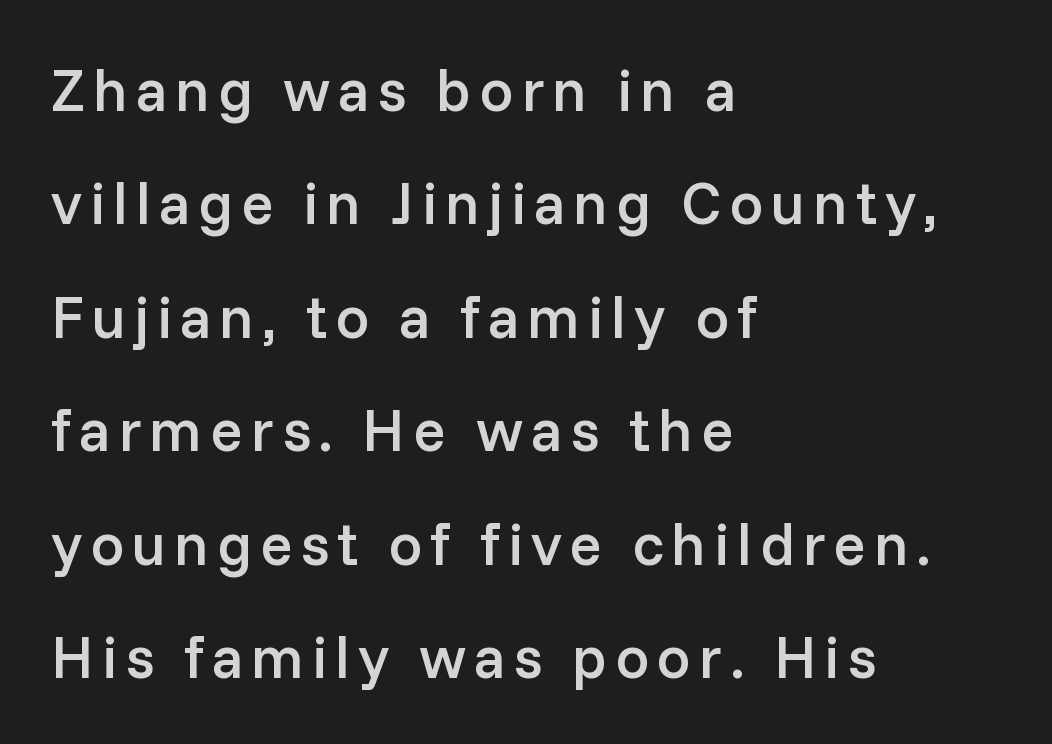
The image shows 60 px semibold sans-serif type, upright; set left-aligned, line spacing 1.89x, not underlined; low stroke contrast and a medium x-height.
